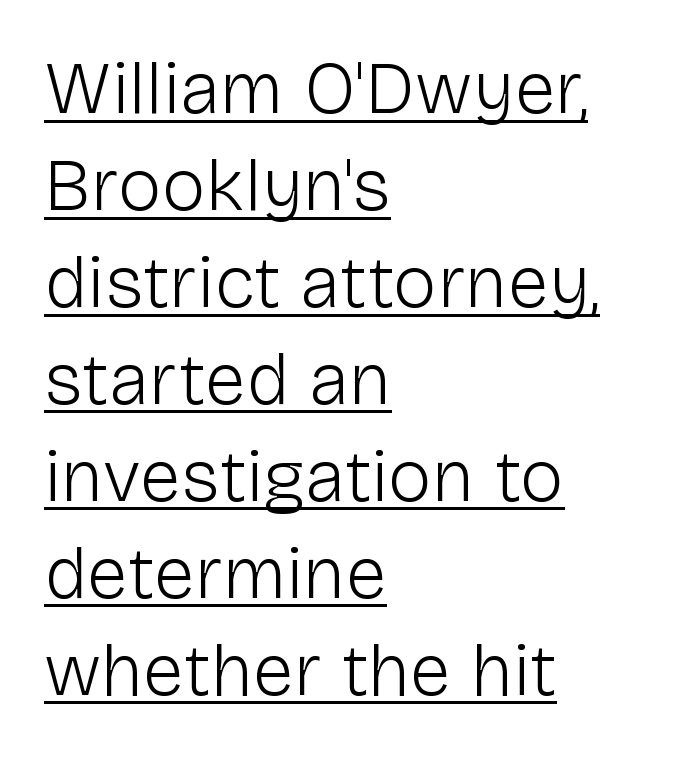
The passage shown is underscored from start to finish. The strokes carry an ordinary text weight at most. Spacing verdict: proportional, widths tailored to each character. Is the letter spacing exaggerated? No — it looks like the ordinary default. The vertical gap from one line to the next is medium.
